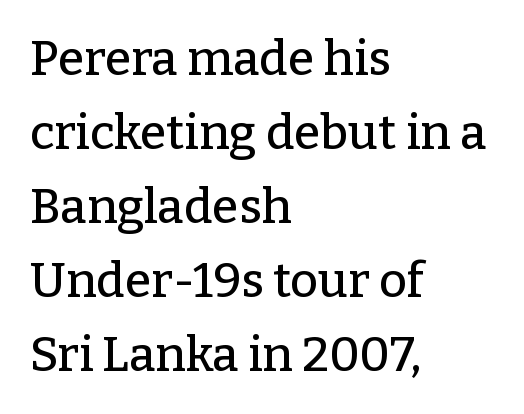
{"serif": "yes", "italic": "no", "width": "normal", "stroke_contrast": "low", "x_height": "medium", "monospaced": "no", "underline": "no", "align": "left", "line_spacing": "normal", "line_spacing_ratio": 1.54, "letter_spacing": "normal", "letter_spacing_em": 0.0, "glyph_px": 48}
